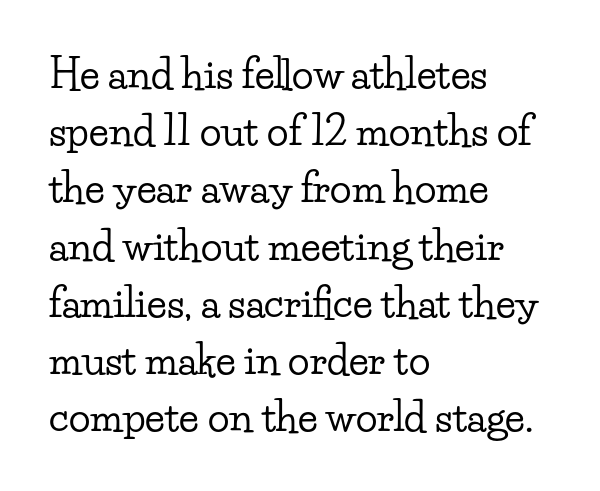
{"serif": "yes", "italic": "no", "width": "wide", "stroke_contrast": "low", "x_height": "small", "monospaced": "no", "underline": "no", "align": "left", "line_spacing": "normal", "line_spacing_ratio": 1.43, "letter_spacing": "normal", "letter_spacing_em": 0.0, "glyph_px": 40}
